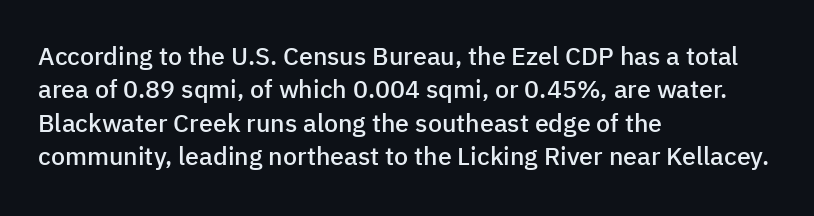
The glyphs have the mass of a demibold cut, below bold. The line-height multiplier appears to be the usual default. Any mark beneath the type? The region is blank. Layout note: lines flush left. Quick note: not italic, upright. The type is set solid horizontally, with unmodified tracking.
